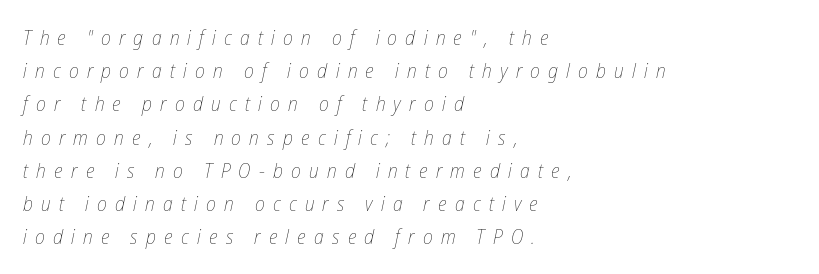
{"italic": "yes", "lean": "right", "slant_degrees": 12, "bold": "no", "underline": "no", "align": "left", "line_spacing": "normal", "line_spacing_ratio": 1.66, "letter_spacing": "wide", "letter_spacing_em": 0.41, "glyph_px": 20}
